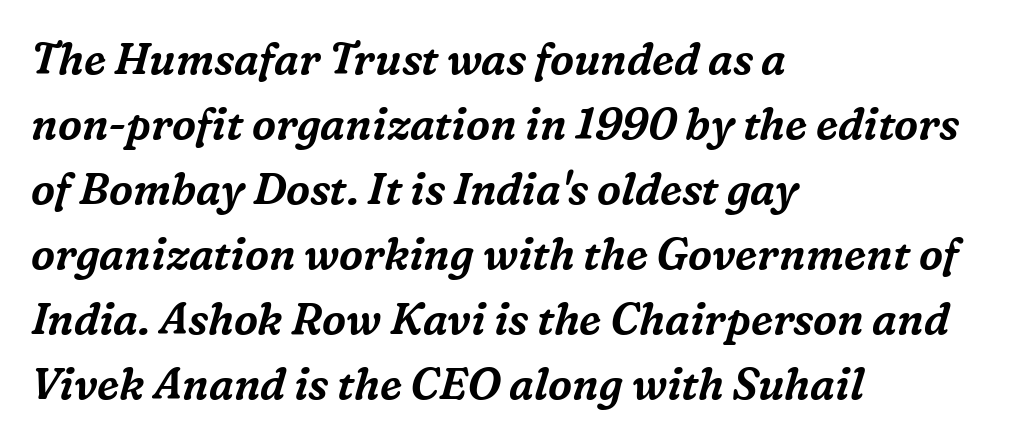
The image shows 43 px serif type, italic (leaning right); set left-aligned, normal line spacing (1.51x), normal letter spacing, not underlined; medium stroke contrast and a medium x-height.
